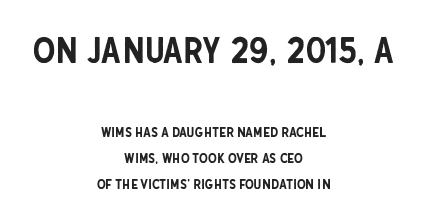
{"serif": "no", "italic": "no", "width": "condensed", "stroke_contrast": "low", "x_height": "large", "monospaced": "no", "underline": "no", "align": "center", "line_spacing_ratio": 1.85, "letter_spacing": "normal", "letter_spacing_em": 0.0, "larger_block": "first", "size_ratio": 2.57, "glyph_px": 36}
